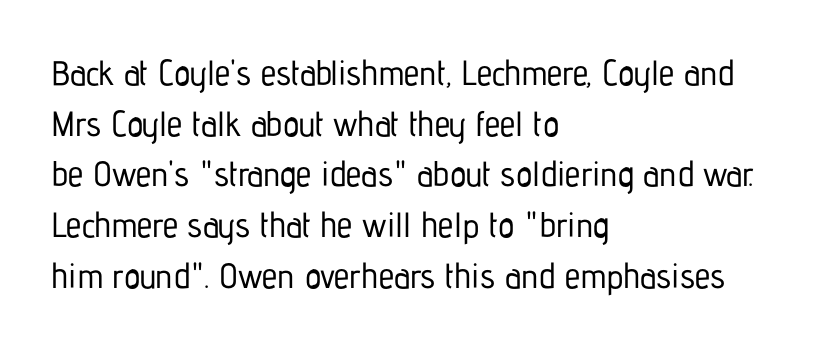
Q: Is the text italic (slanted)? A: No, it is upright.
Q: Is the typeface a serif or a sans-serif typeface? A: Sans-serif.
Q: Is the text underlined? A: No.
Q: How is the paragraph aligned? A: Left-aligned.
Q: Is the spacing between letters normal or unusually wide? A: Normal.
Q: Is the spacing between lines tight, normal or loose? A: Normal.
Q: Width (condensed, normal, or wide)? A: Condensed.
Q: Stroke contrast? A: Low.
Q: x-height? A: Medium.
Q: Monospaced? A: No.
